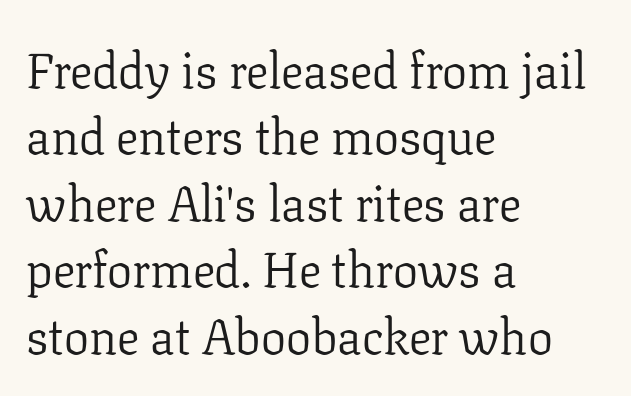
{"serif": "yes", "italic": "no", "bold": "no", "weight": "light", "width": "normal", "stroke_contrast": "low", "x_height": "medium", "monospaced": "no", "underline": "no", "align": "left", "line_spacing": "normal", "line_spacing_ratio": 1.33, "letter_spacing": "normal", "letter_spacing_em": 0.0, "glyph_px": 50}
